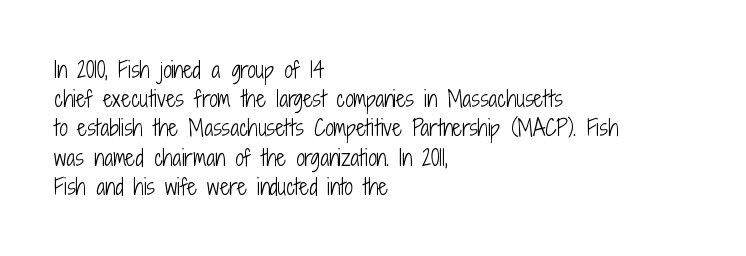
Tracking here is standard; glyphs follow each other at the usual distance. Heft: none added — not bold. These lines are set flush left with a ragged right edge. The letters stand straight up with perfectly vertical stems. Has an underline been added? It has not.
